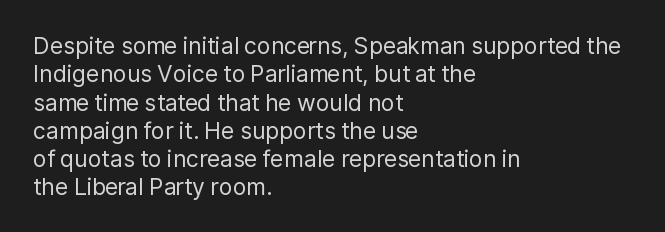
Nobody touched the tracking dial on this one. Visually the block forms a straight wall on the left and a jagged coastline on the right. Posture: upright roman. Beneath every word, the page is bare.
